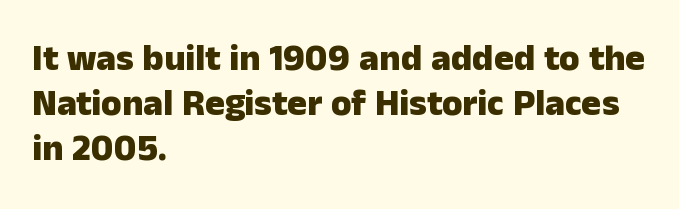
{"serif": "no", "italic": "no", "bold": "yes", "weight": "heavy", "width": "normal", "stroke_contrast": "low", "x_height": "medium", "monospaced": "no", "underline": "no", "align": "left", "line_spacing_ratio": 1.22, "letter_spacing": "normal", "letter_spacing_em": 0.0, "glyph_px": 37}
